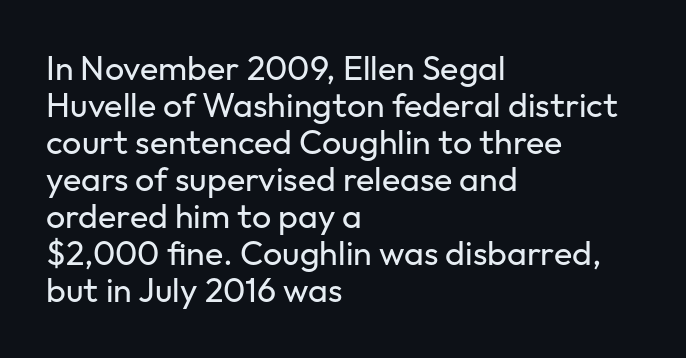
Q: Is the text bold? A: No.
Q: Is the text italic (slanted)? A: No, it is upright.
Q: Is the typeface a serif or a sans-serif typeface? A: Sans-serif.
Q: Is the text underlined? A: No.
Q: How is the paragraph aligned? A: Left-aligned.
Q: Is the spacing between letters normal or unusually wide? A: Normal.
Q: Is the spacing between lines tight, normal or loose? A: Tight.
Q: Width (condensed, normal, or wide)? A: Normal.
Q: Stroke contrast? A: Low.
Q: x-height? A: Medium.
Q: Monospaced? A: No.
